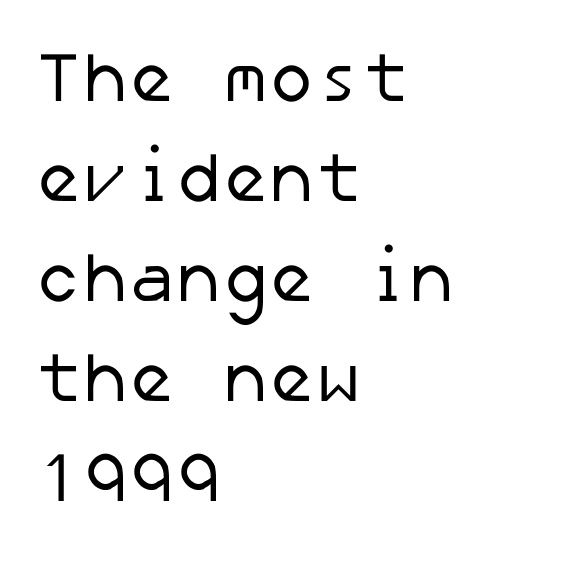
The image shows 70 px regular-weight sans-serif type; set left-aligned, normal line spacing (1.43x), normal letter spacing, not underlined; low stroke contrast and a medium x-height.
